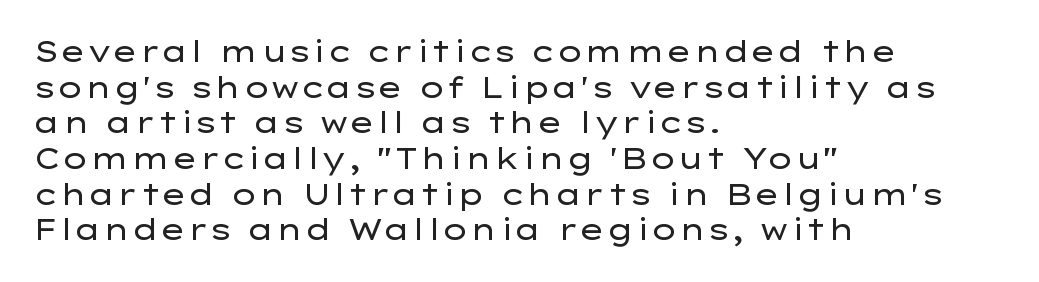
{"serif": "no", "italic": "no", "bold": "no", "weight": "regular", "width": "wide", "stroke_contrast": "low", "x_height": "medium", "monospaced": "no", "underline": "no", "align": "left", "line_spacing_ratio": 1.23, "letter_spacing": "normal", "letter_spacing_em": 0.0, "glyph_px": 29}
